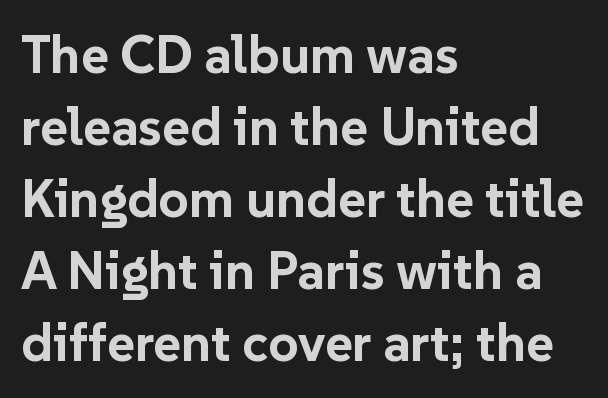
The setting favours the left margin, as ordinary paragraphs usually do. Words appear dense and cohesive because spacing is normal. Posture: upright roman. Beneath every word, the page is bare. These lines are composed in type without serifs.
